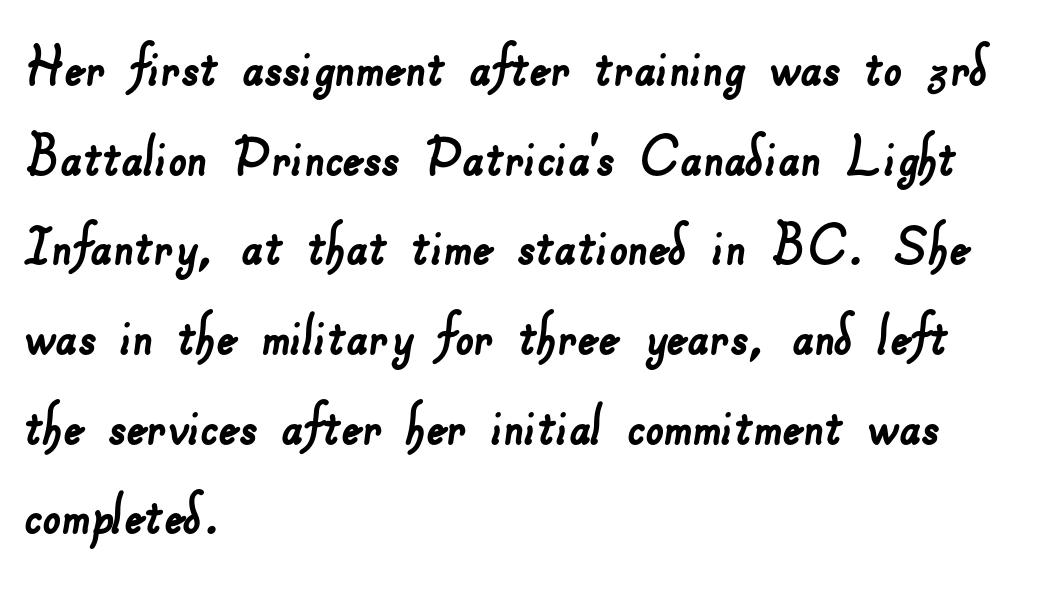
These lines sit exactly where default settings would place them. Honestly, the letter spacing is just normal — you wouldn't notice it. A clean baseline with only descenders dipping below it. These lines stack with their left ends in a neat column.
